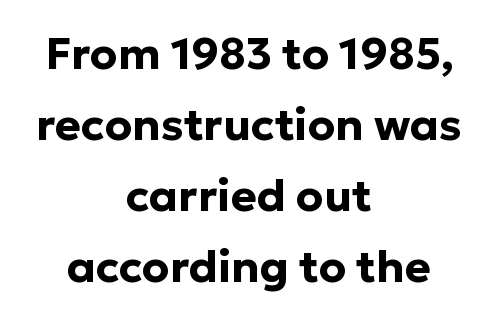
{"serif": "no", "italic": "no", "bold": "yes", "weight": "bold", "width": "normal", "stroke_contrast": "low", "x_height": "medium", "monospaced": "no", "underline": "no", "align": "center", "line_spacing": "normal", "line_spacing_ratio": 1.61, "letter_spacing": "normal", "letter_spacing_em": 0.0, "glyph_px": 44}
